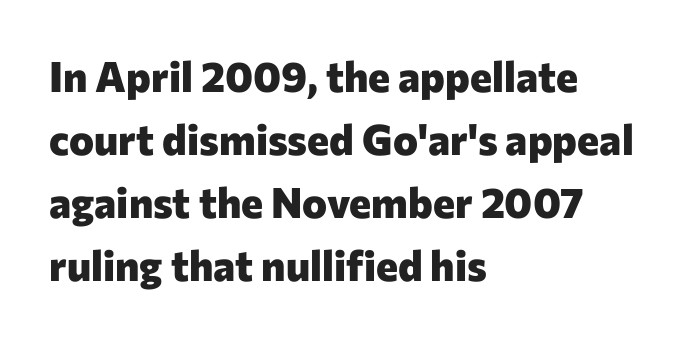
{"serif": "no", "italic": "no", "bold": "yes", "weight": "heavy", "width": "normal", "stroke_contrast": "low", "x_height": "medium", "monospaced": "no", "underline": "no", "align": "left", "line_spacing": "normal", "line_spacing_ratio": 1.5, "letter_spacing": "normal", "letter_spacing_em": 0.0, "glyph_px": 42}
